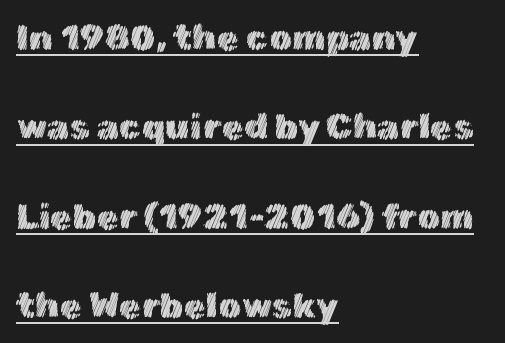
Q: Is the text italic (slanted)? A: No, it is upright.
Q: Is the text underlined? A: Yes.
Q: How is the paragraph aligned? A: Left-aligned.
Q: Is the spacing between letters normal or unusually wide? A: Normal.
Q: Is the spacing between lines tight, normal or loose? A: Loose.
Q: Width (condensed, normal, or wide)? A: Normal.
Q: x-height? A: Medium.
Q: Monospaced? A: No.
